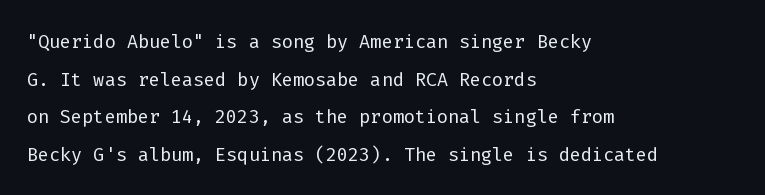
Q: Is the text bold? A: No.
Q: Is the text italic (slanted)? A: No, it is upright.
Q: Is the text underlined? A: No.
Q: How is the paragraph aligned? A: Left-aligned.
Q: Is the spacing between letters normal or unusually wide? A: Normal.
Q: Is the spacing between lines tight, normal or loose? A: Normal.
